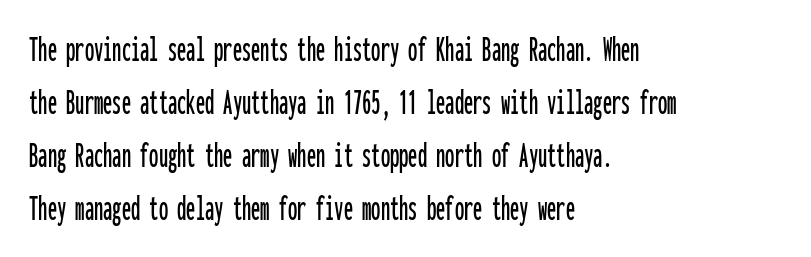
The image shows 37 px condensed sans-serif type, upright, monospaced; set left-aligned, normal line spacing (1.43x), normal letter spacing, not underlined; low stroke contrast and a medium x-height.
